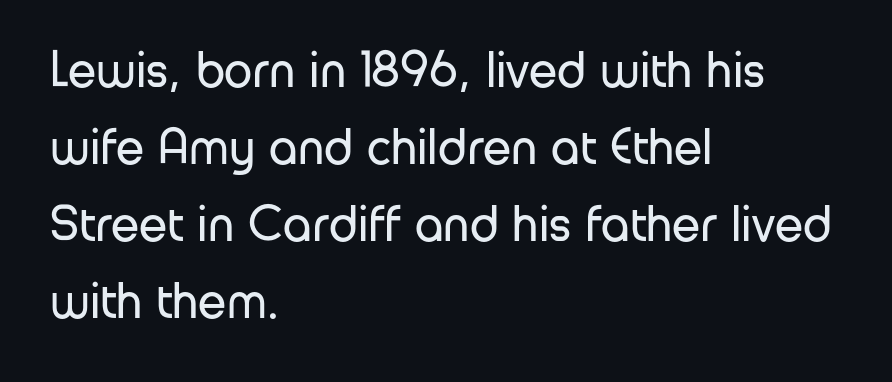
The image shows 51 px regular-weight sans-serif type, upright; set left-aligned, normal line spacing (1.51x), normal letter spacing, not underlined; low stroke contrast and a medium x-height.
